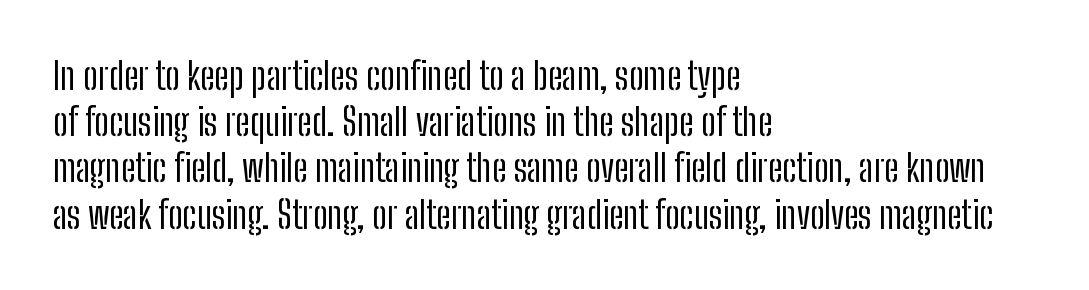
The image shows 37 px regular-weight, condensed sans-serif type, upright; set left-aligned, normal line spacing (1.25x), normal letter spacing, not underlined; low stroke contrast and a medium x-height.
